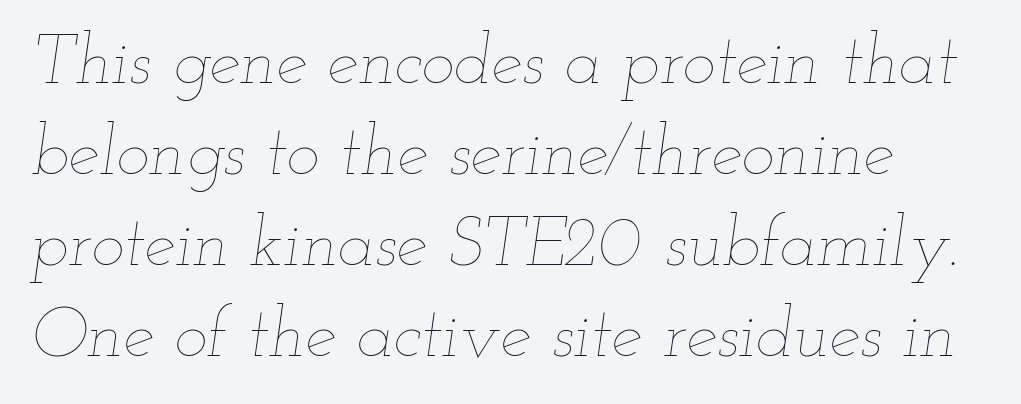
Q: Is the text bold? A: No.
Q: Is the text italic (slanted)? A: Yes, it leans right by about 12 degrees.
Q: Is the text underlined? A: No.
Q: How is the paragraph aligned? A: Left-aligned.
Q: Is the spacing between letters normal or unusually wide? A: Normal.
Q: Is the spacing between lines tight, normal or loose? A: Normal.
Q: Width (condensed, normal, or wide)? A: Wide.
Q: Stroke contrast? A: Low.
Q: x-height? A: Small.
Q: Monospaced? A: No.
